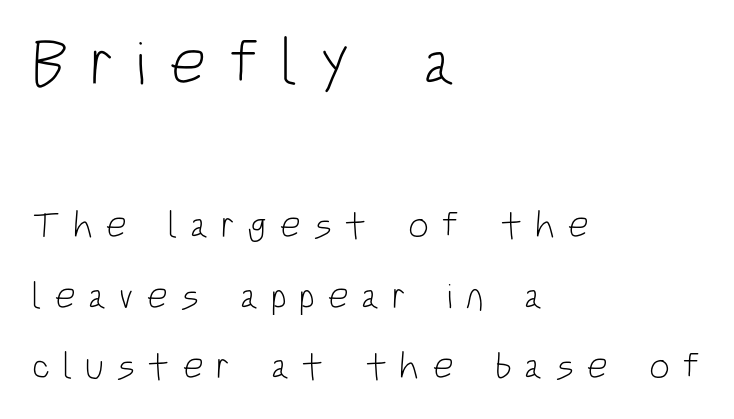
The image shows 65 px light, condensed sans-serif type, upright; set left-aligned, loose line spacing (1.9x), unusually wide letter spacing (+0.33 em), not underlined; the first (top) block is 1.76x larger; low stroke contrast and a large x-height.
